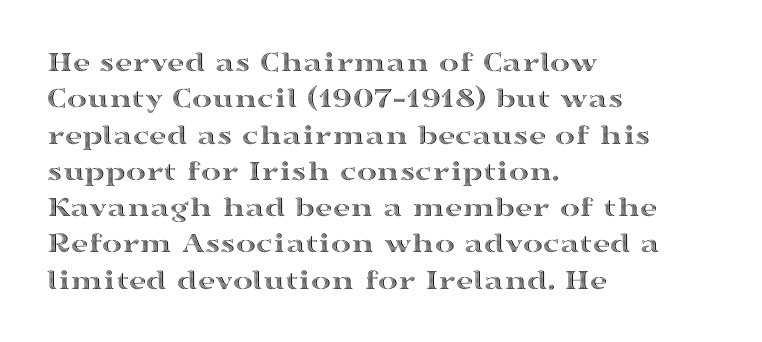
The lines in this sample share a left origin and differ only in where they stop. The lettering holds an erect, upright posture throughout. The string is rendered with underlining switched off. The gaps between neighbouring characters are ordinary and unremarkable.
